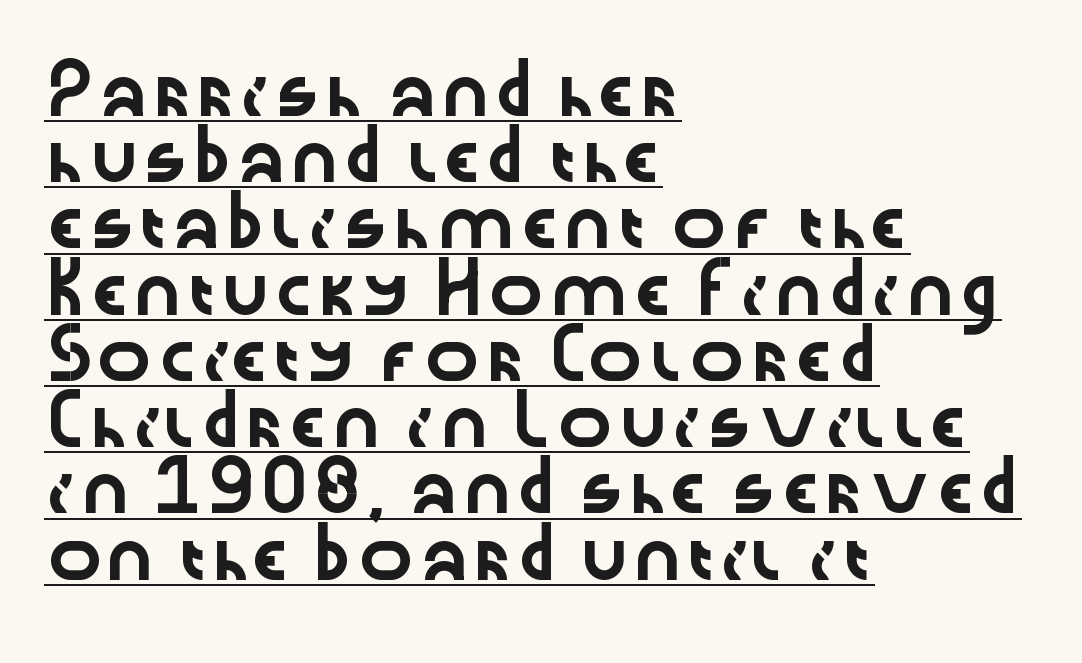
Between one letter and the next there's only the usual sliver of space. Regarding serifs, this sample does without them. The font's upright variant was chosen for this text. Short and long lines alike share a common starting point at left. The lines sit at an ordinary, default distance from one another. Here the designer chose a conventional face with non-uniform glyph widths.
